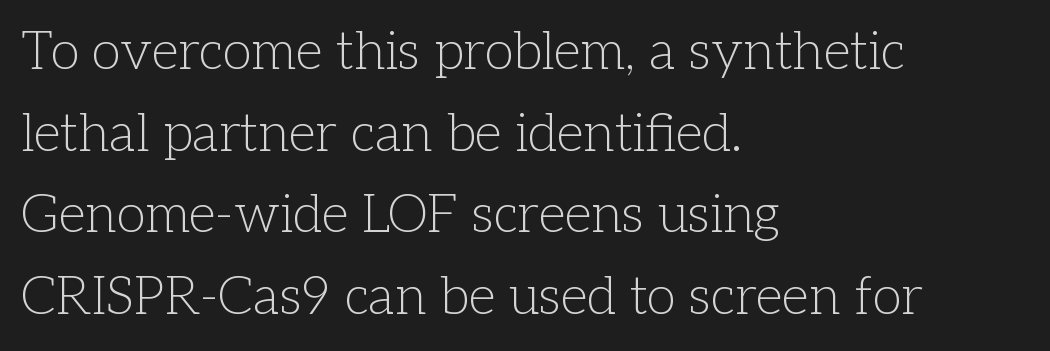
{"serif": "yes", "italic": "no", "bold": "no", "weight": "light", "width": "normal", "stroke_contrast": "low", "x_height": "medium", "monospaced": "no", "underline": "no", "align": "left", "line_spacing": "normal", "line_spacing_ratio": 1.54, "letter_spacing": "normal", "letter_spacing_em": 0.0, "glyph_px": 53}
